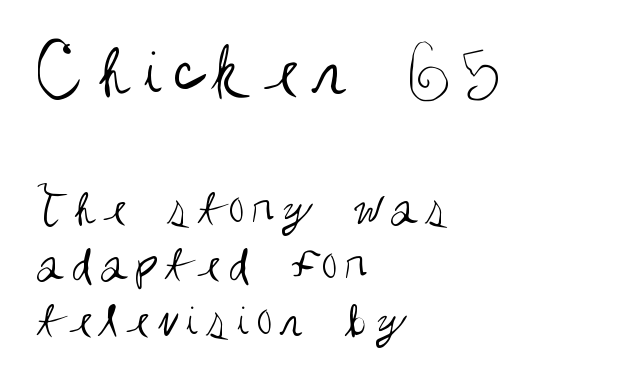
{"serif": "no", "bold": "no", "weight": "regular", "width": "condensed", "stroke_contrast": "medium", "x_height": "large", "monospaced": "no", "underline": "no", "align": "left", "line_spacing": "tight", "line_spacing_ratio": 1.06, "larger_block": "first", "size_ratio": 1.51, "glyph_px": 80}
